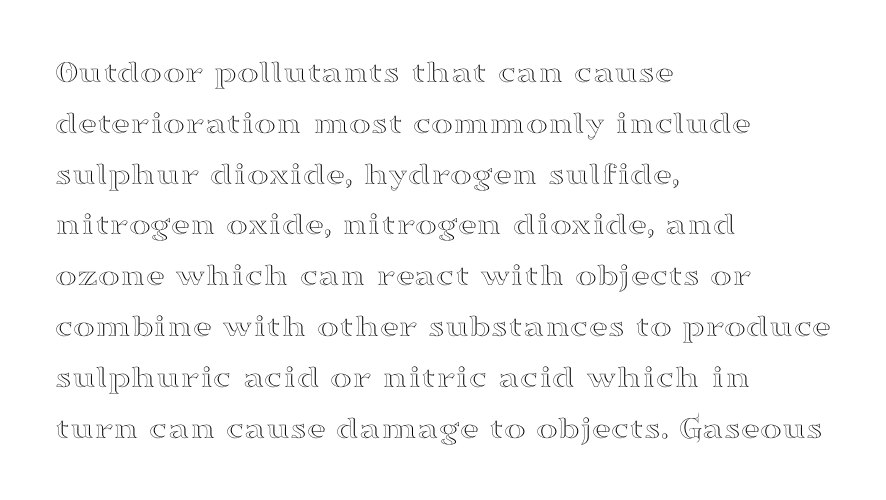
{"serif": "yes", "italic": "no", "width": "wide", "stroke_contrast": "high", "x_height": "small", "monospaced": "no", "underline": "no", "align": "left", "line_spacing": "normal", "line_spacing_ratio": 1.54, "letter_spacing": "normal", "letter_spacing_em": 0.0, "glyph_px": 33}
